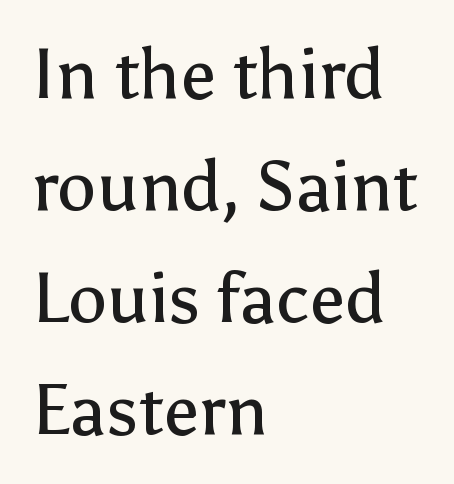
The image shows 70 px regular-weight sans-serif type, upright; set left-aligned, normal line spacing (1.6x), normal letter spacing, not underlined; low stroke contrast and a medium x-height.
